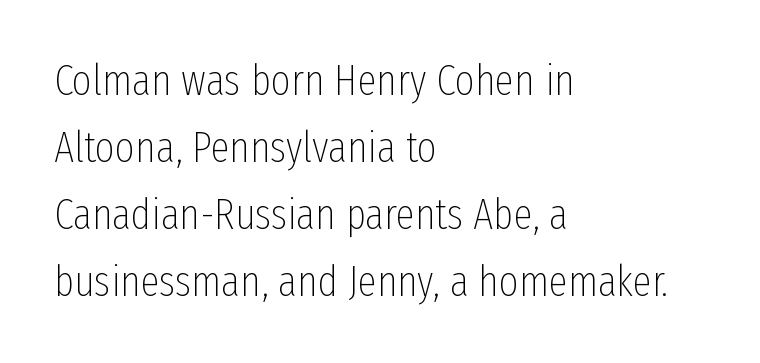
Tracking value appears to be zero — textbook default spacing. The space between consecutive lines is moderate. Counters stay open thanks to moderate or lighter strokes. The designer went with a sans here, leaving each stem footless. Quick note: underline off.
